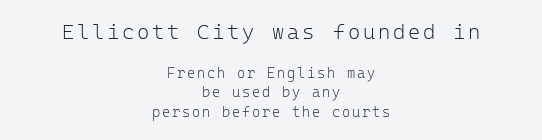
{"italic": "no", "bold": "no", "underline": "no", "align": "center", "line_spacing": "normal", "line_spacing_ratio": 1.39, "larger_block": "first", "size_ratio": 1.5, "glyph_px": 21}
